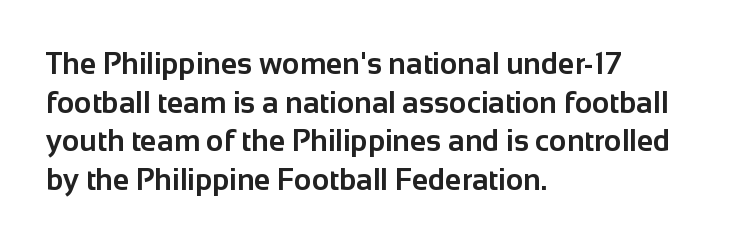
Q: Is the text bold? A: Yes.
Q: Is the text italic (slanted)? A: No, it is upright.
Q: Is the typeface a serif or a sans-serif typeface? A: Sans-serif.
Q: Is the text underlined? A: No.
Q: How is the paragraph aligned? A: Left-aligned.
Q: Is the spacing between letters normal or unusually wide? A: Normal.
Q: Is the spacing between lines tight, normal or loose? A: Normal.
Q: Width (condensed, normal, or wide)? A: Normal.
Q: Stroke contrast? A: Low.
Q: x-height? A: Medium.
Q: Monospaced? A: No.
